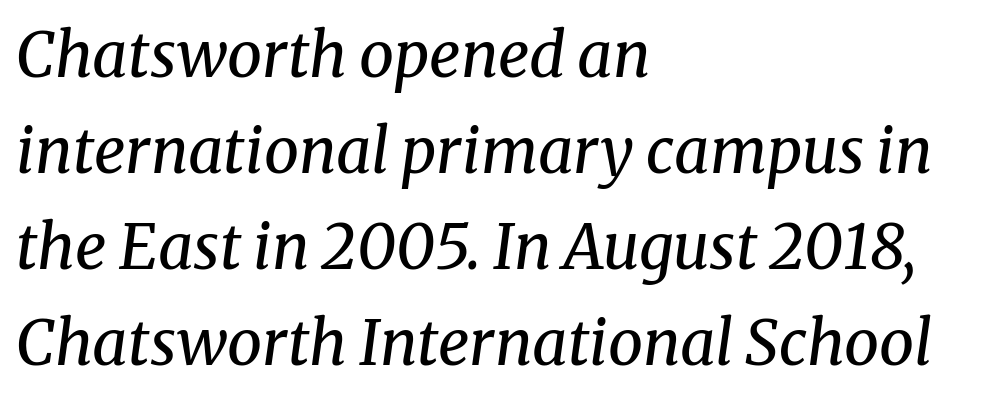
The lines in this sample share a left origin and differ only in where they stop. Is this a fixed-width face? No — the glyphs have proportional, varying widths. The line-height multiplier appears to be the usual default. Clear beneath every line of the passage.
